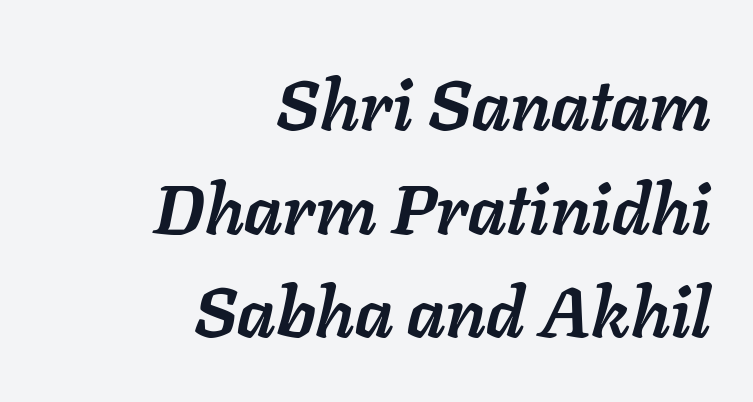
The image shows 70 px semibold type, italic (leaning right); set right-aligned, normal line spacing (1.48x), normal letter spacing, not underlined; low stroke contrast and a medium x-height.
